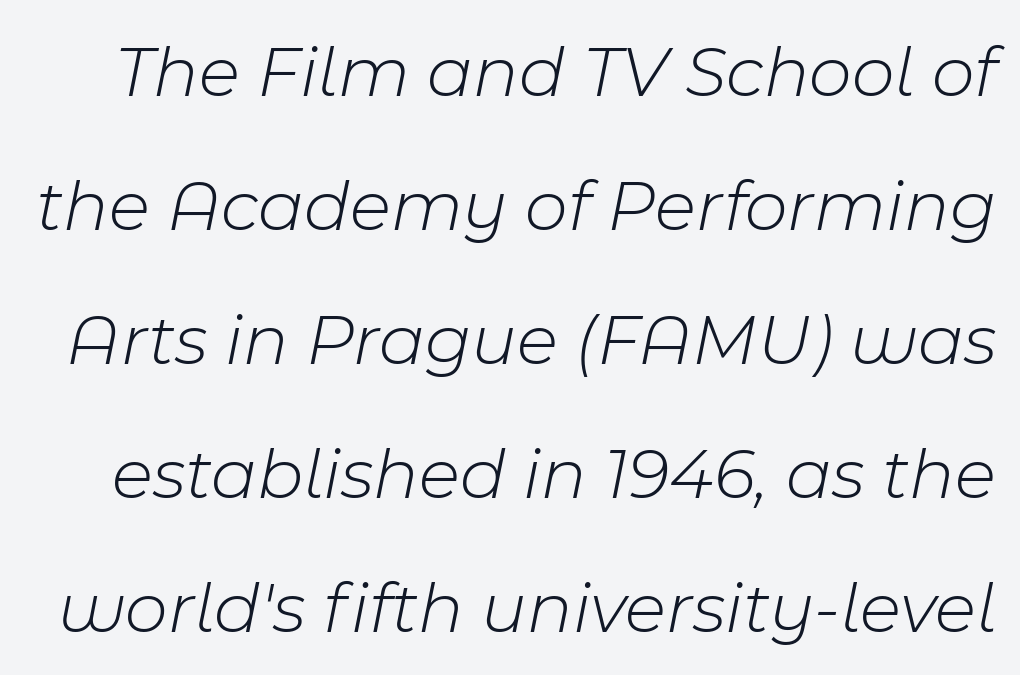
{"italic": "yes", "lean": "right", "slant_degrees": 11, "bold": "no", "weight": "light", "width": "normal", "stroke_contrast": "low", "x_height": "medium", "monospaced": "no", "underline": "no", "line_spacing_ratio": 1.81, "letter_spacing": "normal", "letter_spacing_em": 0.0, "glyph_px": 74}
